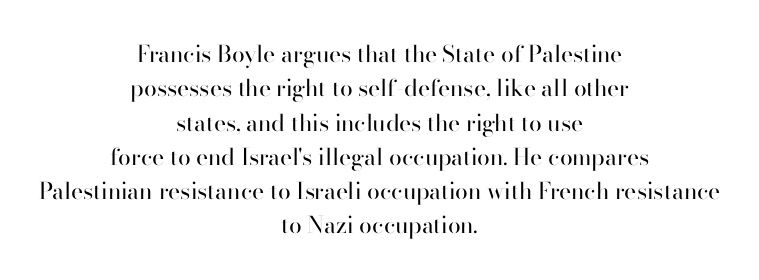
{"italic": "no", "bold": "no", "underline": "no", "align": "center", "line_spacing": "normal", "line_spacing_ratio": 1.49, "letter_spacing": "normal", "letter_spacing_em": 0.0, "glyph_px": 23}
